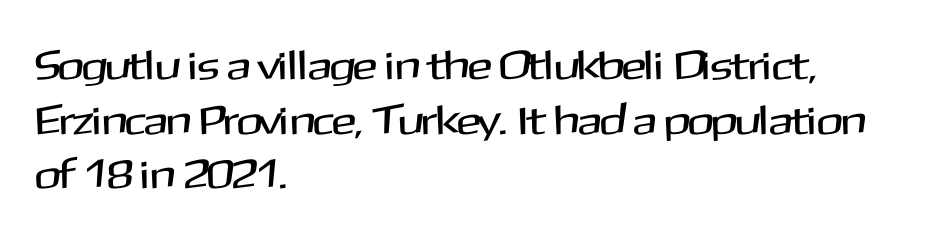
The image shows 41 px sans-serif type, upright; set left-aligned, normal line spacing (1.33x), normal letter spacing, not underlined; medium stroke contrast and a medium x-height.
